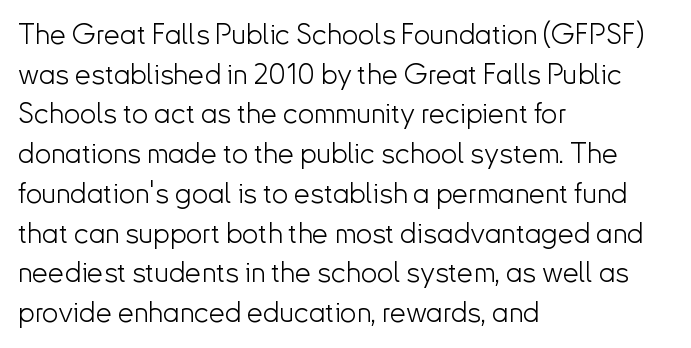
Q: Is the text bold? A: No.
Q: Is the text italic (slanted)? A: No, it is upright.
Q: Is the typeface a serif or a sans-serif typeface? A: Sans-serif.
Q: Is the text underlined? A: No.
Q: How is the paragraph aligned? A: Left-aligned.
Q: Is the spacing between letters normal or unusually wide? A: Normal.
Q: Is the spacing between lines tight, normal or loose? A: Normal.
Q: Width (condensed, normal, or wide)? A: Normal.
Q: Stroke contrast? A: Low.
Q: x-height? A: Small.
Q: Monospaced? A: No.
